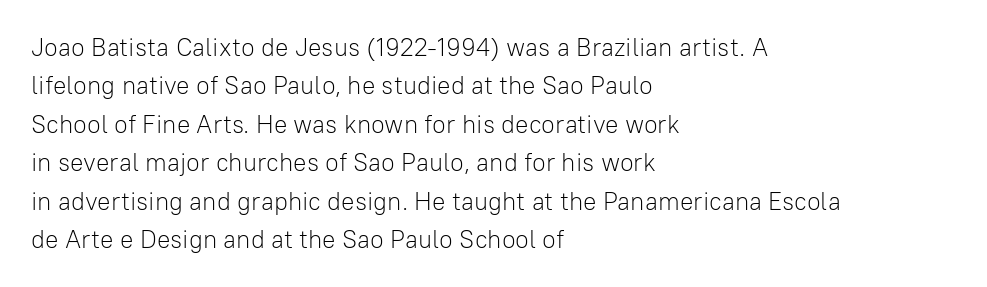
Q: Is the text bold? A: No.
Q: Is the text italic (slanted)? A: No, it is upright.
Q: Is the text underlined? A: No.
Q: How is the paragraph aligned? A: Left-aligned.
Q: Is the spacing between letters normal or unusually wide? A: Normal.
Q: Is the spacing between lines tight, normal or loose? A: Normal.
